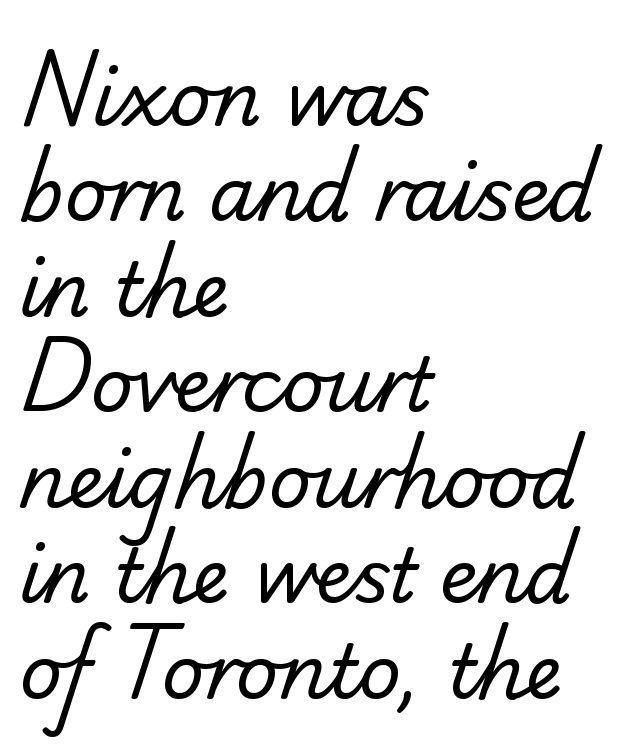
The image shows 74 px regular-weight sans-serif type; set left-aligned, normal line spacing (1.29x), normal letter spacing, not underlined; low stroke contrast and a small x-height.
